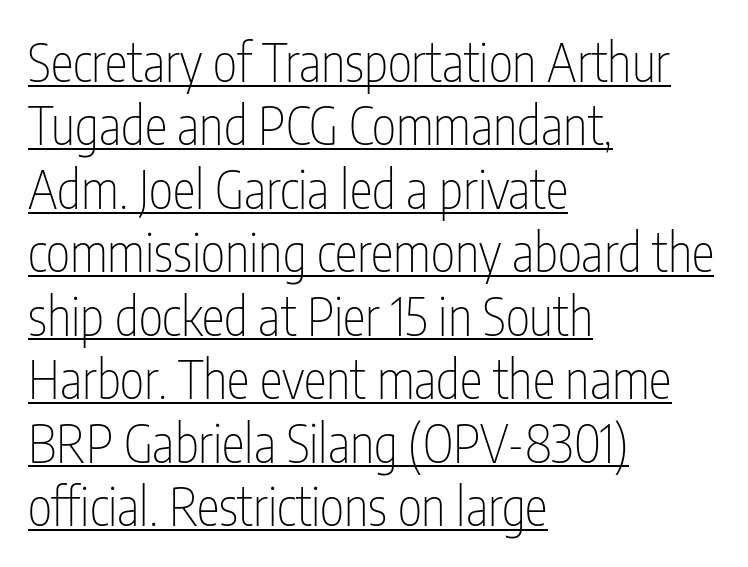
{"serif": "no", "italic": "no", "bold": "no", "weight": "thin", "width": "condensed", "stroke_contrast": "low", "x_height": "medium", "monospaced": "no", "underline": "yes", "align": "left", "line_spacing_ratio": 1.22, "letter_spacing": "normal", "letter_spacing_em": 0.0, "glyph_px": 52}
